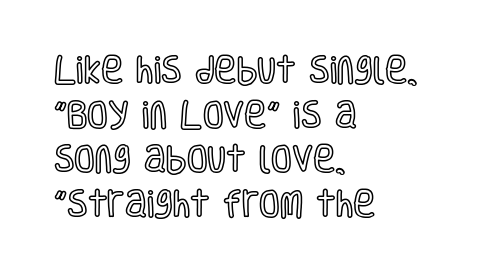
{"italic": "no", "width": "condensed", "x_height": "large", "monospaced": "no", "underline": "no", "align": "left", "line_spacing": "normal", "line_spacing_ratio": 1.49, "letter_spacing": "normal", "letter_spacing_em": 0.0, "glyph_px": 30}
